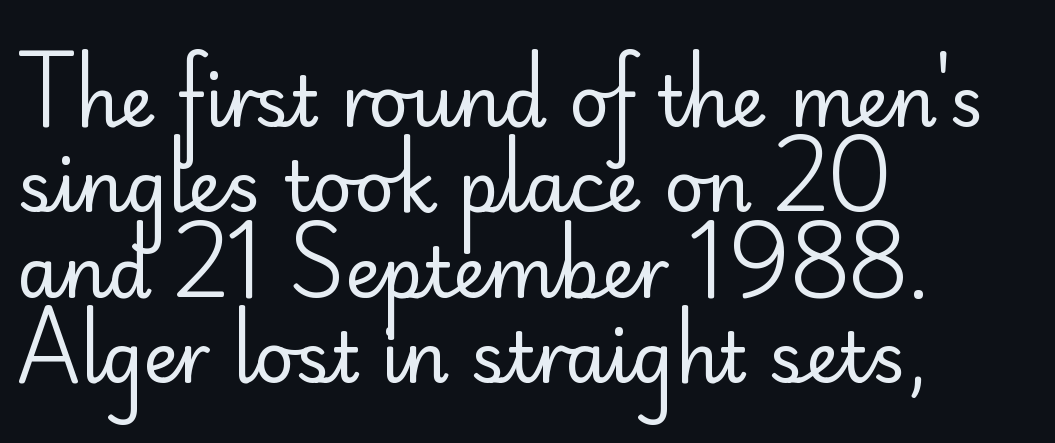
The letters look calm and open, with moderate or lighter stems. Varying glyph widths throughout — classic text-font behaviour. Nothing unusual about the tracking: characters are spaced as the font intends. If you drew a line through each stem, it would be perfectly vertical. What kind of face is this? One without serifs — a sans.
